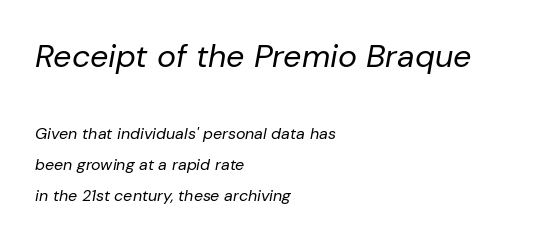
Here the glyphs are tracked normally, forming tight word shapes. Rule under the text: the space is simply empty. This sample is left-justified, so line endings fall wherever the words run out. The face used here is proportionally spaced, like ordinary book or web type.
